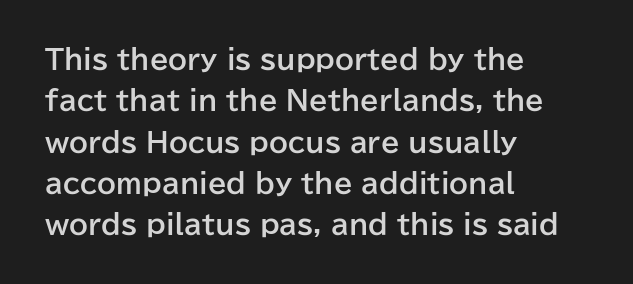
{"italic": "no", "bold": "yes", "underline": "no", "align": "left", "line_spacing": "normal", "line_spacing_ratio": 1.53, "letter_spacing": "normal", "letter_spacing_em": 0.0, "glyph_px": 27}
